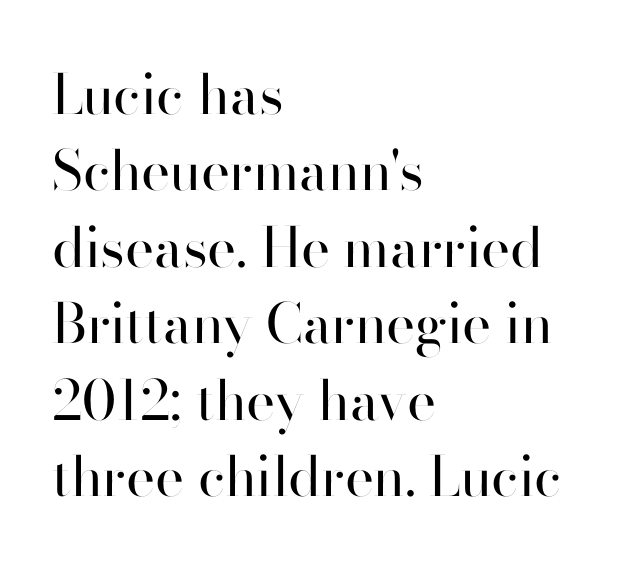
Q: Is the text bold? A: No.
Q: Is the text italic (slanted)? A: No, it is upright.
Q: Is the typeface a serif or a sans-serif typeface? A: Sans-serif.
Q: Is the text underlined? A: No.
Q: How is the paragraph aligned? A: Left-aligned.
Q: Is the spacing between letters normal or unusually wide? A: Normal.
Q: Is the spacing between lines tight, normal or loose? A: Normal.
Q: Width (condensed, normal, or wide)? A: Normal.
Q: Stroke contrast? A: High.
Q: x-height? A: Small.
Q: Monospaced? A: No.
